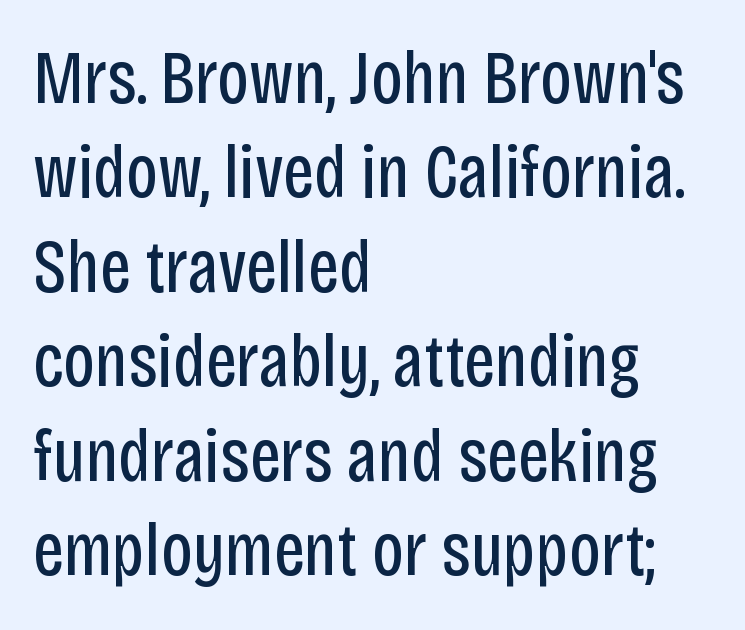
The image shows 75 px regular-weight, condensed sans-serif type, upright; set left-aligned, normal line spacing (1.26x), normal letter spacing, not underlined; low stroke contrast and a large x-height.
